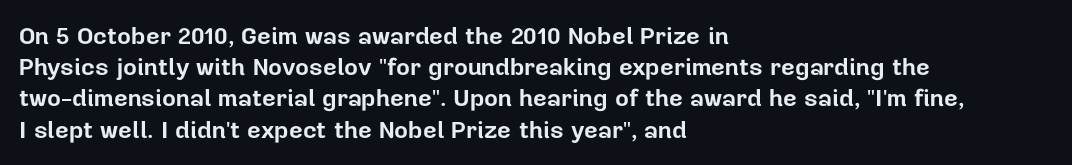
Every letter is thick-stroked: bold, no question. Line starts are locked; line ends wander. What's the leading like? Ordinary, nothing unusual. Glance below the letters and you will spot only blank space.
